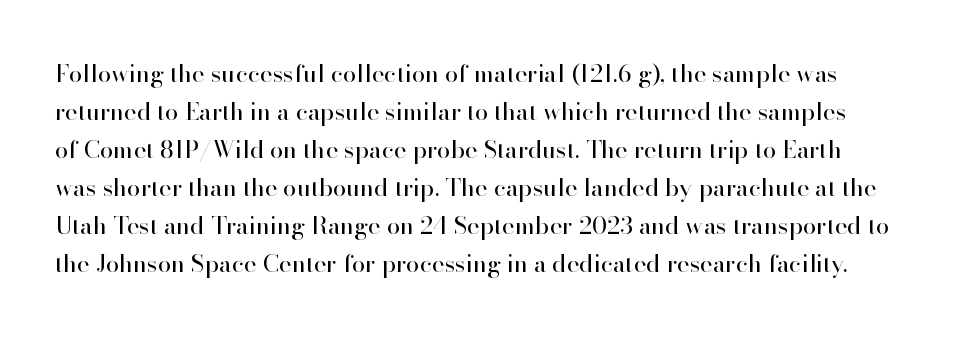
{"italic": "no", "bold": "no", "underline": "no", "line_spacing": "normal", "line_spacing_ratio": 1.58, "letter_spacing": "normal", "letter_spacing_em": 0.0, "glyph_px": 24}
